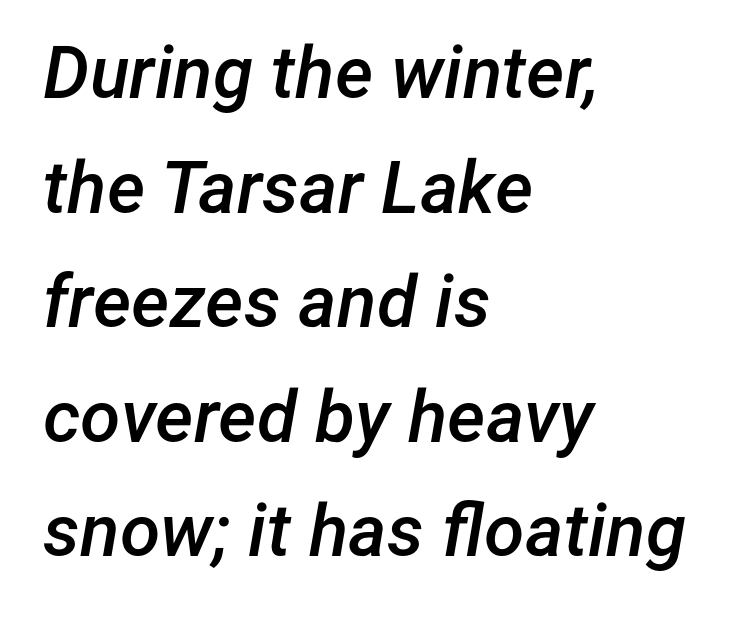
{"italic": "yes", "lean": "right", "slant_degrees": 12, "bold": "semi", "weight": "semibold", "width": "normal", "stroke_contrast": "low", "x_height": "medium", "monospaced": "no", "underline": "no", "align": "left", "line_spacing": "normal", "line_spacing_ratio": 1.57, "letter_spacing": "normal", "letter_spacing_em": 0.0, "glyph_px": 73}
